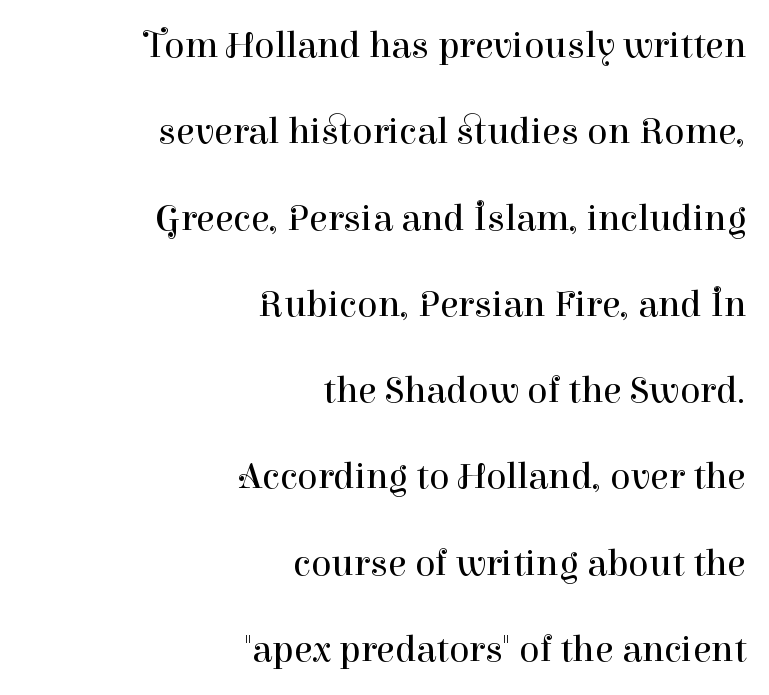
{"serif": "yes", "italic": "no", "bold": "no", "weight": "regular", "width": "normal", "stroke_contrast": "high", "x_height": "medium", "monospaced": "no", "underline": "no", "align": "right", "line_spacing": "loose", "line_spacing_ratio": 2.27, "letter_spacing": "normal", "letter_spacing_em": 0.0, "glyph_px": 38}
